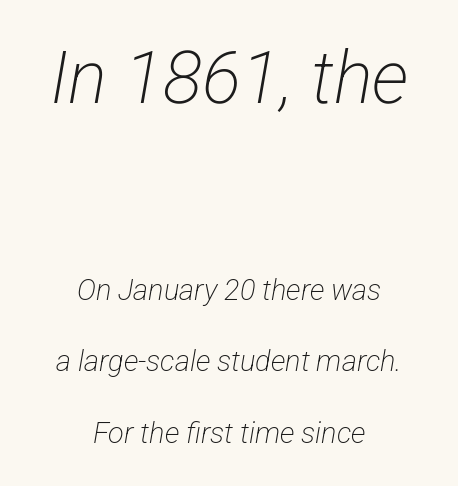
The image shows 73 px light, condensed sans-serif type; set centered, loose line spacing (2.46x), normal letter spacing, not underlined; the first (top) block is 2.52x larger; low stroke contrast and a medium x-height.
